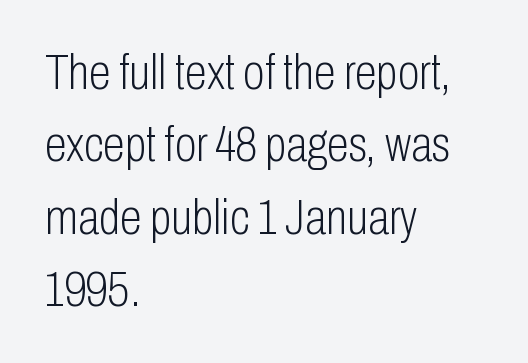
{"serif": "no", "italic": "no", "bold": "no", "weight": "light", "width": "condensed", "stroke_contrast": "low", "x_height": "medium", "monospaced": "no", "underline": "no", "align": "left", "line_spacing": "normal", "line_spacing_ratio": 1.45, "letter_spacing": "normal", "letter_spacing_em": 0.0, "glyph_px": 50}
